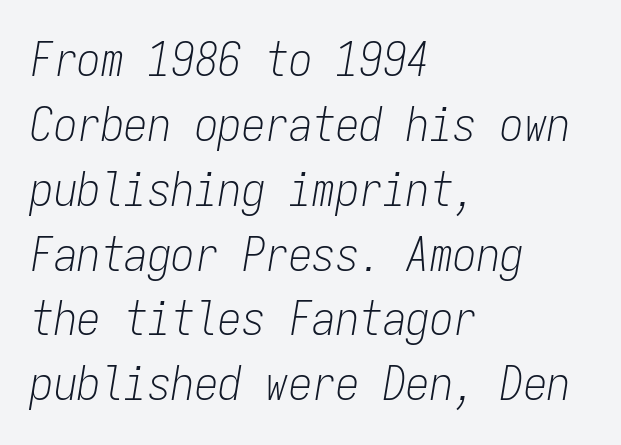
The image shows 47 px light, condensed type, italic (leaning right), monospaced; set left-aligned, normal line spacing (1.38x), normal letter spacing, not underlined; low stroke contrast and a medium x-height.
